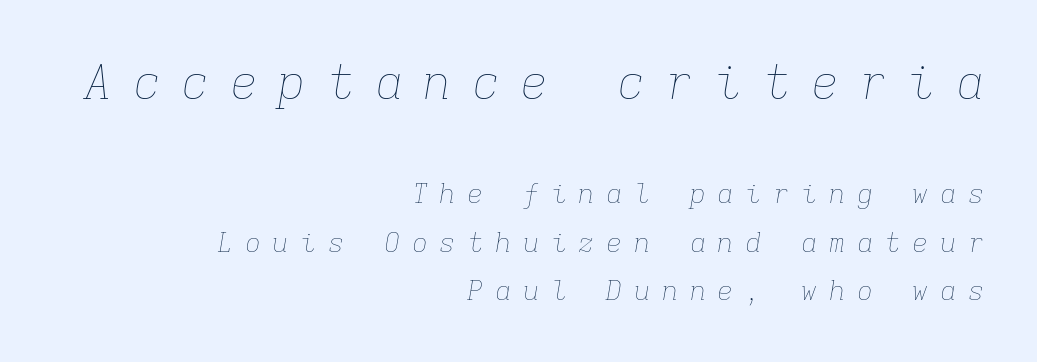
{"italic": "yes", "lean": "right", "slant_degrees": 9, "bold": "no", "weight": "thin", "width": "normal", "stroke_contrast": "low", "x_height": "medium", "monospaced": "yes", "underline": "no", "align": "right", "line_spacing_ratio": 1.81, "letter_spacing": "wide", "letter_spacing_em": 0.43, "larger_block": "first", "size_ratio": 1.74, "glyph_px": 47}
